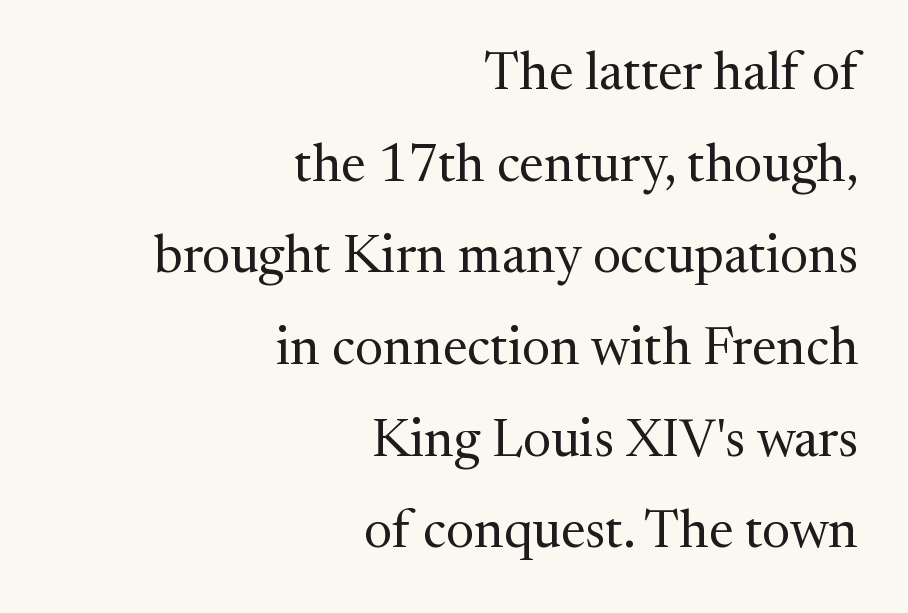
{"serif": "yes", "italic": "no", "bold": "no", "weight": "regular", "width": "normal", "stroke_contrast": "medium", "x_height": "medium", "monospaced": "no", "underline": "no", "align": "right", "line_spacing_ratio": 1.73, "letter_spacing": "normal", "letter_spacing_em": 0.0, "glyph_px": 53}
